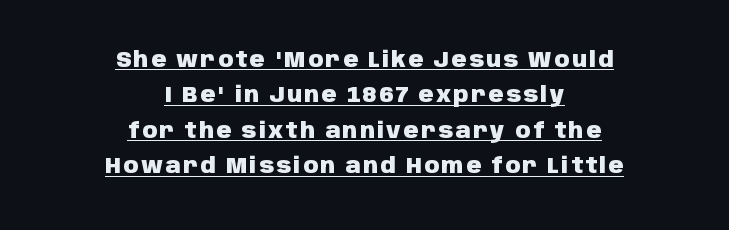
Q: Is the text bold? A: Yes.
Q: Is the text italic (slanted)? A: No, it is upright.
Q: Is the text underlined? A: Yes.
Q: How is the paragraph aligned? A: Centered.
Q: Is the spacing between lines tight, normal or loose? A: Normal.
